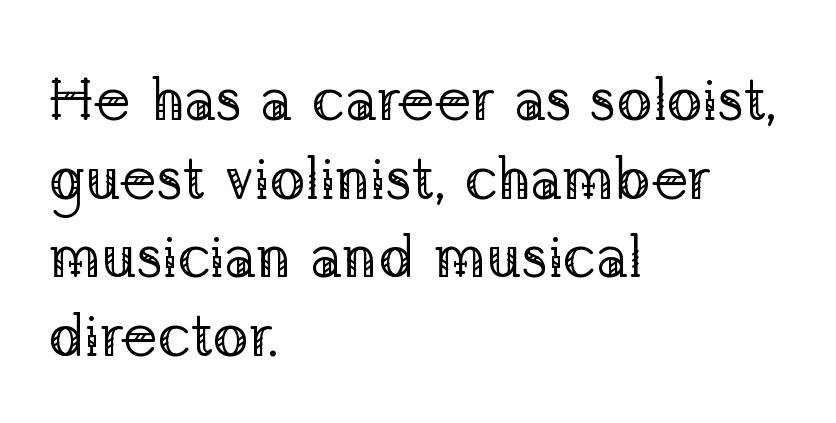
{"serif": "yes", "italic": "no", "bold": "no", "weight": "regular", "width": "normal", "stroke_contrast": "low", "x_height": "medium", "monospaced": "no", "underline": "no", "align": "left", "line_spacing": "normal", "line_spacing_ratio": 1.31, "letter_spacing": "normal", "letter_spacing_em": 0.0, "glyph_px": 60}
